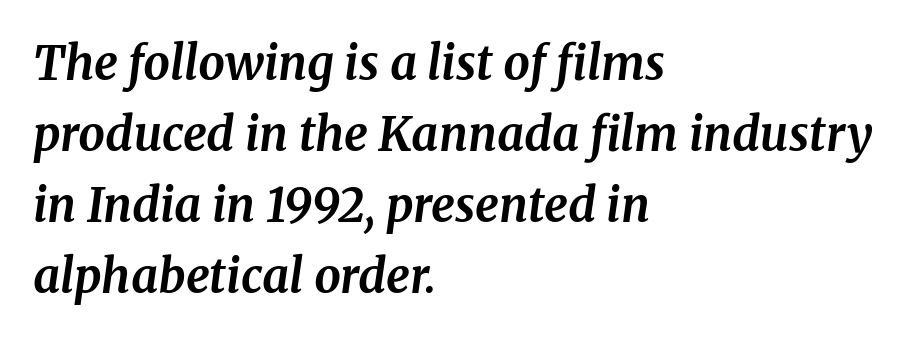
Q: Is the text bold? A: Yes.
Q: Is the text italic (slanted)? A: Yes, it leans right by about 8 degrees.
Q: Is the typeface a serif or a sans-serif typeface? A: Serif.
Q: Is the text underlined? A: No.
Q: How is the paragraph aligned? A: Left-aligned.
Q: Is the spacing between letters normal or unusually wide? A: Normal.
Q: Is the spacing between lines tight, normal or loose? A: Normal.
Q: Width (condensed, normal, or wide)? A: Normal.
Q: Stroke contrast? A: Medium.
Q: x-height? A: Medium.
Q: Monospaced? A: No.
